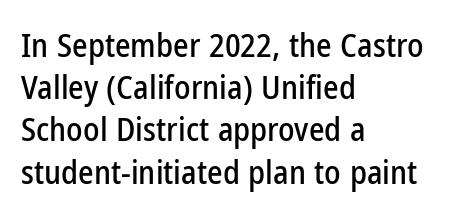
The image shows 33 px condensed sans-serif type, upright; set left-aligned, normal line spacing (1.28x), normal letter spacing, not underlined; low stroke contrast and a medium x-height.
